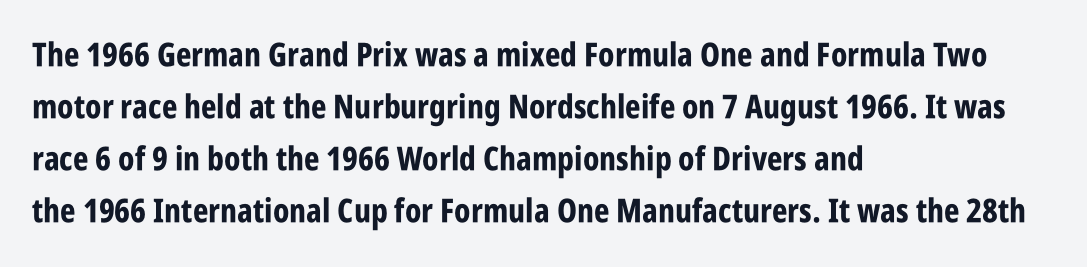
The image shows 33 px bold, condensed sans-serif type, upright; set left-aligned, normal line spacing (1.58x), normal letter spacing, not underlined; low stroke contrast and a large x-height.
